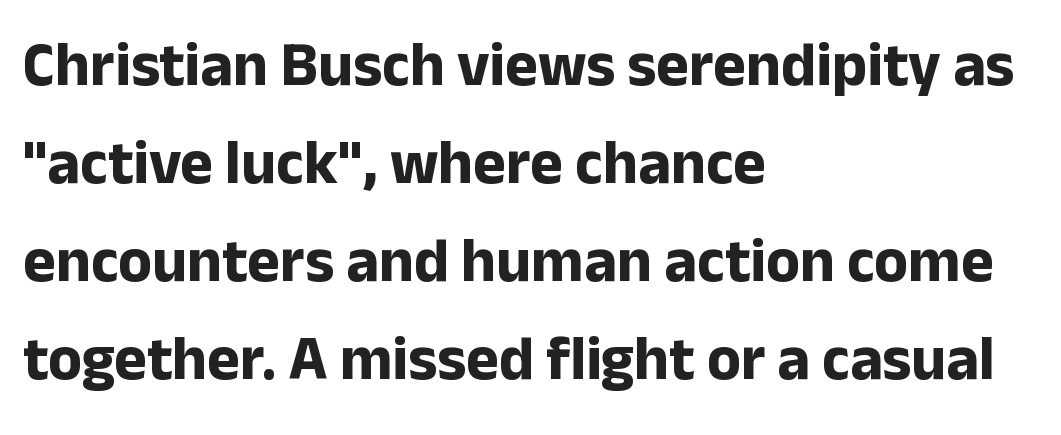
The image shows 62 px bold sans-serif type, upright; set left-aligned, normal line spacing (1.58x), normal letter spacing, not underlined; low stroke contrast and a medium x-height.
